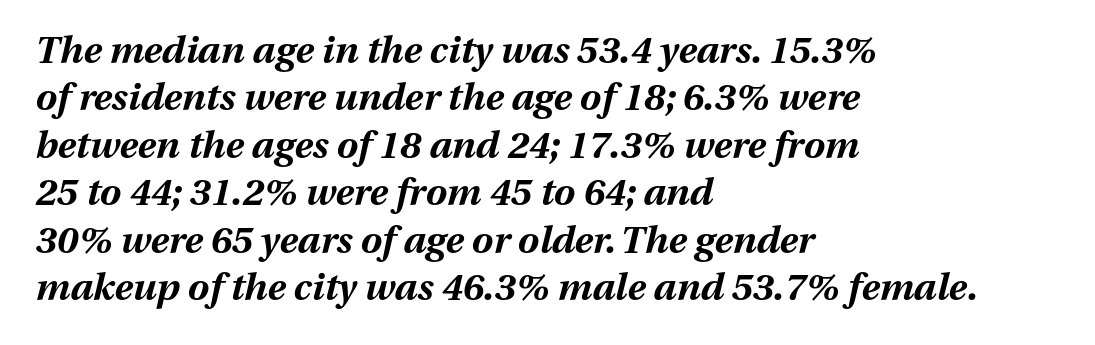
{"italic": "yes", "lean": "right", "slant_degrees": 13, "bold": "yes", "weight": "bold", "width": "normal", "stroke_contrast": "medium", "x_height": "medium", "monospaced": "no", "underline": "no", "align": "left", "line_spacing": "normal", "line_spacing_ratio": 1.25, "letter_spacing": "normal", "letter_spacing_em": 0.0, "glyph_px": 38}
